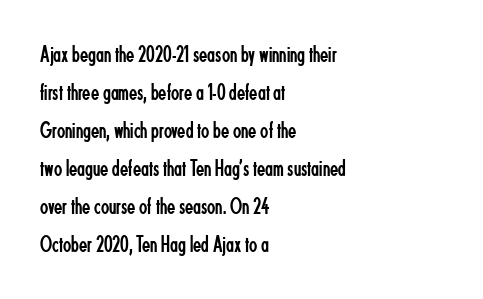
Caption: standard tracking, unaltered. How would I describe the line gaps? Plain and ordinary. Notice how the stems are strictly vertical — no italics here. The typeface has the unassuming heft of standard copy or less. The lines are quadded left.
